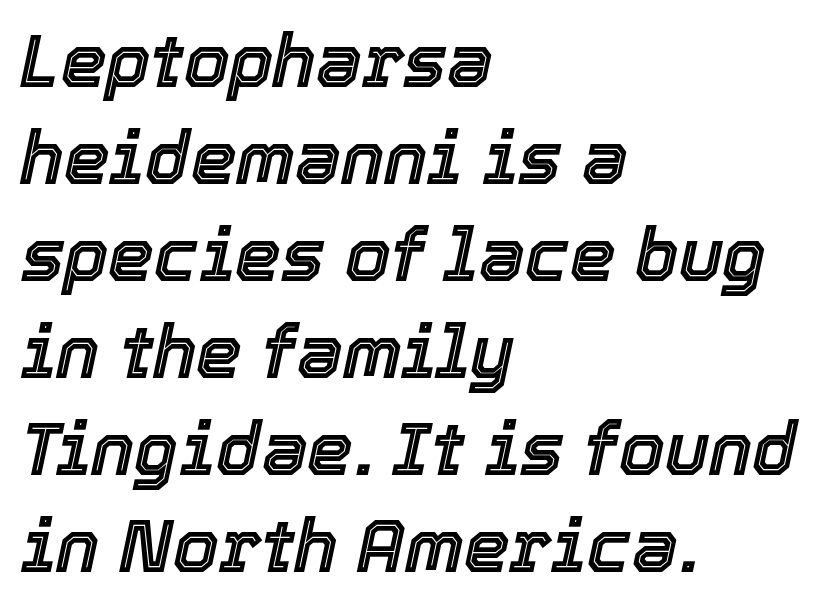
Q: Is the text italic (slanted)? A: Yes, it leans right by about 12 degrees.
Q: Is the text underlined? A: No.
Q: How is the paragraph aligned? A: Left-aligned.
Q: Is the spacing between letters normal or unusually wide? A: Normal.
Q: Is the spacing between lines tight, normal or loose? A: Normal.
Q: Width (condensed, normal, or wide)? A: Normal.
Q: x-height? A: Medium.
Q: Monospaced? A: No.
